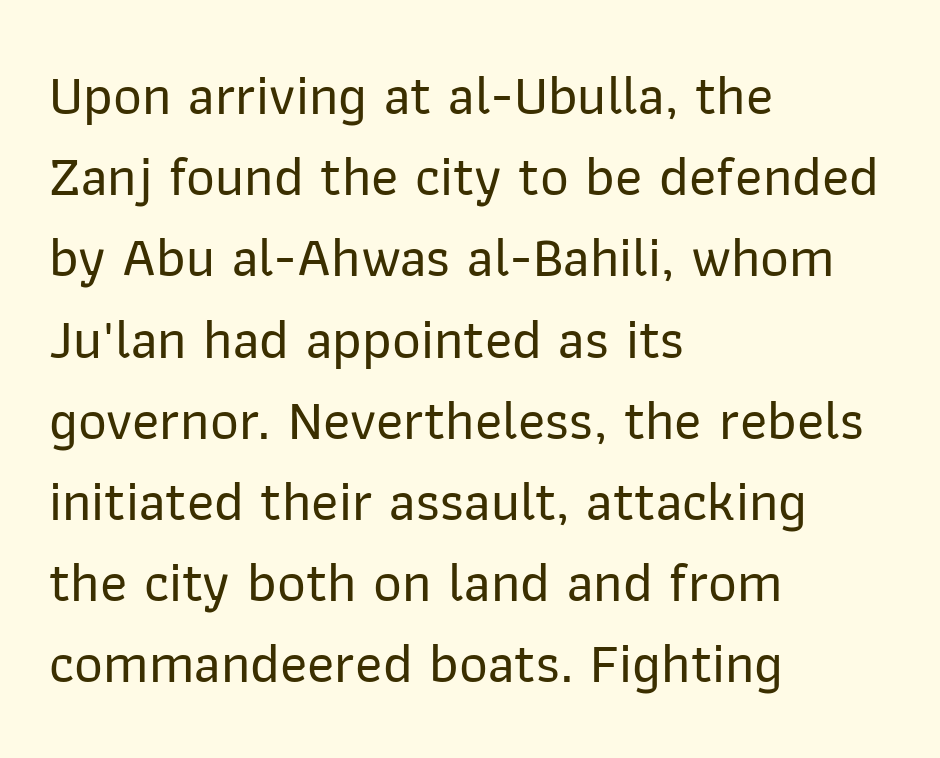
The image shows 56 px sans-serif type, upright; set left-aligned, normal line spacing (1.45x), normal letter spacing, not underlined; low stroke contrast and a medium x-height.
